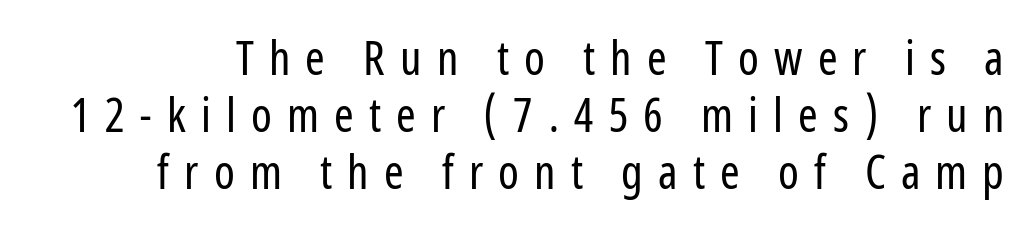
The image shows 47 px regular-weight, condensed sans-serif type, upright; set line spacing 1.21x, unusually wide letter spacing (+0.32 em), not underlined; low stroke contrast and a medium x-height.
